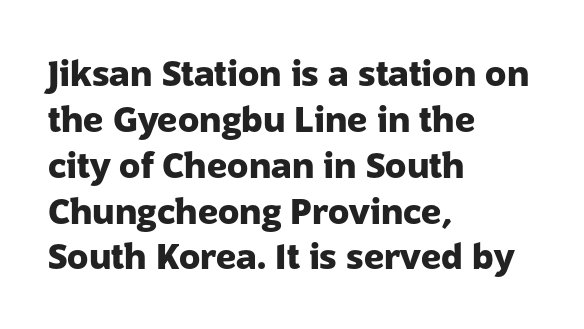
The image shows 35 px heavy sans-serif type, upright; set left-aligned, normal line spacing (1.31x), normal letter spacing, not underlined; low stroke contrast and a medium x-height.
